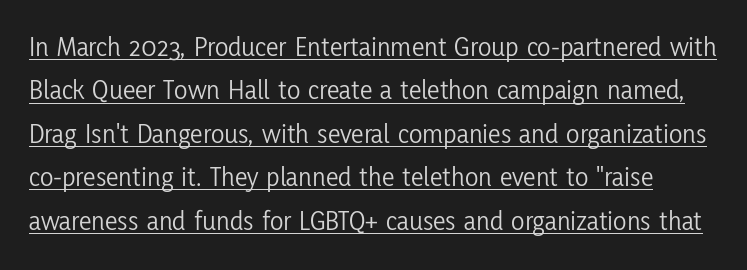
Q: Is the text bold? A: No.
Q: Is the text italic (slanted)? A: No, it is upright.
Q: Is the typeface a serif or a sans-serif typeface? A: Sans-serif.
Q: Is the text underlined? A: Yes.
Q: Is the spacing between letters normal or unusually wide? A: Normal.
Q: Is the spacing between lines tight, normal or loose? A: Normal.
Q: Width (condensed, normal, or wide)? A: Condensed.
Q: Stroke contrast? A: Low.
Q: x-height? A: Medium.
Q: Monospaced? A: No.
